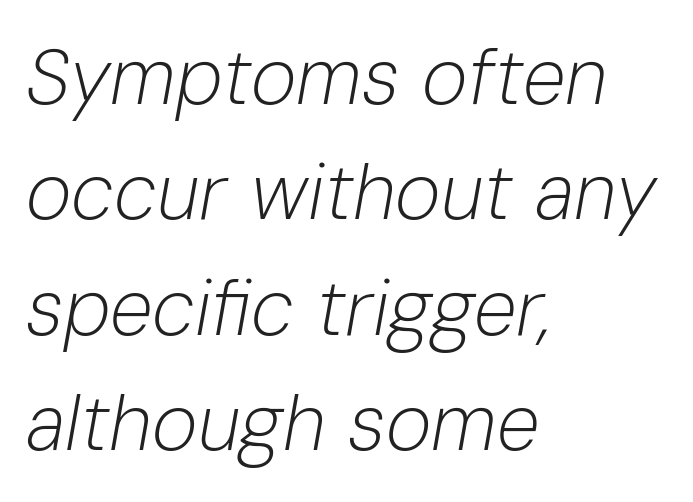
{"italic": "yes", "lean": "right", "slant_degrees": 10, "bold": "no", "weight": "light", "width": "normal", "stroke_contrast": "low", "x_height": "medium", "monospaced": "no", "underline": "no", "align": "left", "line_spacing": "normal", "line_spacing_ratio": 1.48, "letter_spacing": "normal", "letter_spacing_em": 0.0, "glyph_px": 78}
